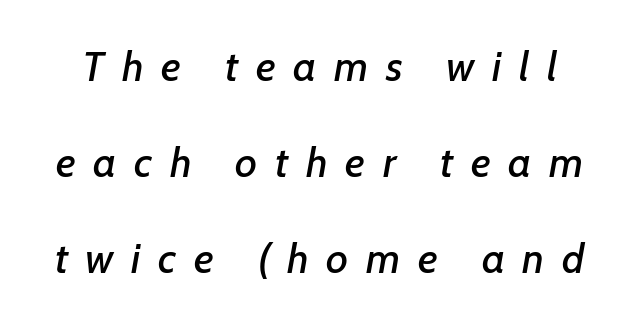
The lettering tilts uniformly, giving the passage an italic look. Nobody drew a line under any word here. Honestly, the letter spacing is so wide it's the main thing you notice. A typesetter would call this leading open, well beyond the default. The face used here is proportionally spaced, like ordinary book or web type.
